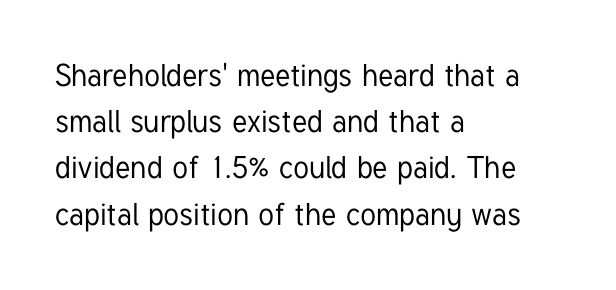
The image shows 31 px condensed sans-serif type, upright; set left-aligned, normal line spacing (1.49x), normal letter spacing, not underlined; low stroke contrast and a medium x-height.
